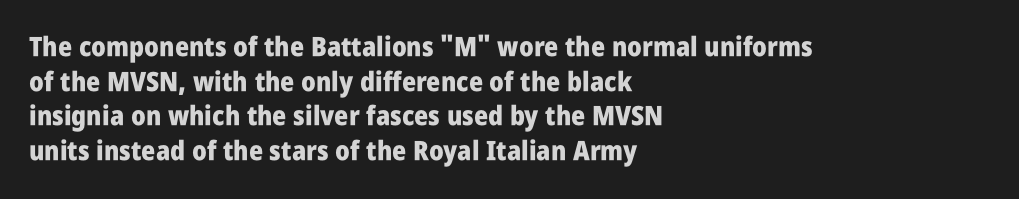
{"italic": "no", "bold": "yes", "underline": "no", "align": "left", "line_spacing": "normal", "line_spacing_ratio": 1.28, "letter_spacing": "normal", "letter_spacing_em": 0.0, "glyph_px": 27}
